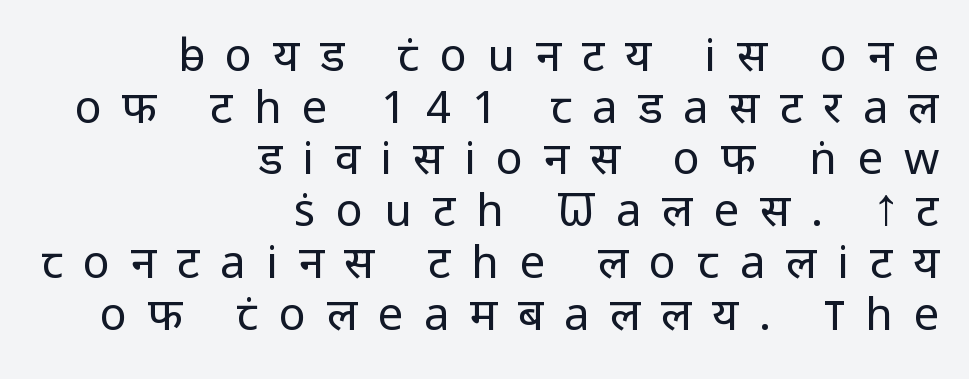
The letterforms stand isolated, each surrounded by extra space. Anything drawn beneath the words? Only blank space. The passage shown is typed in a proportional face where columns would drift. What kind of face is this? One without serifs — a sans. The passage shown is not bold in any degree. This rendering uses right alignment, leaving the left contour irregular.
